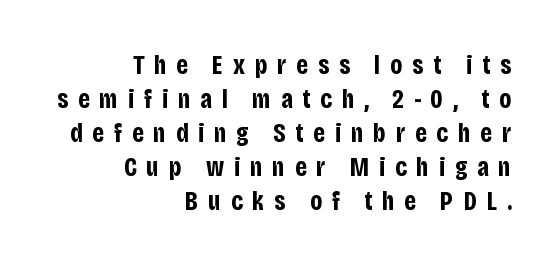
The image shows 27 px bold type, upright; set right-aligned, normal line spacing (1.26x), unusually wide letter spacing (+0.36 em), not underlined.
